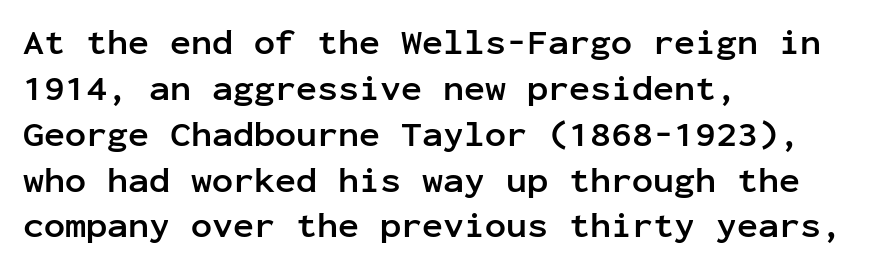
{"serif": "no", "italic": "no", "bold": "yes", "weight": "semibold", "width": "normal", "stroke_contrast": "low", "x_height": "medium", "monospaced": "yes", "underline": "no", "align": "left", "line_spacing": "normal", "line_spacing_ratio": 1.31, "letter_spacing": "normal", "letter_spacing_em": 0.0, "glyph_px": 35}
